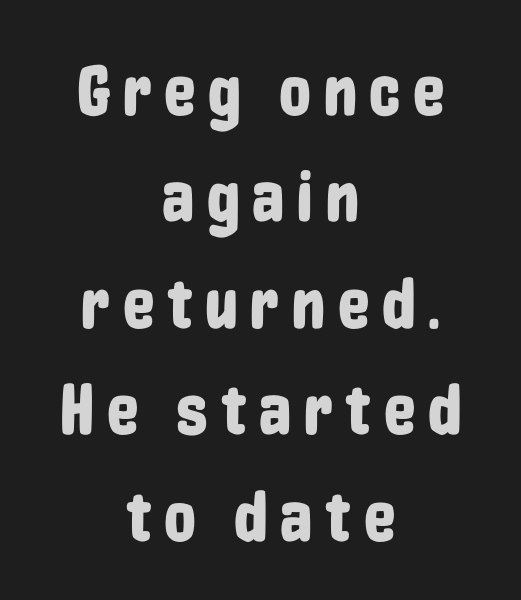
Q: Is the text italic (slanted)? A: No, it is upright.
Q: Is the typeface a serif or a sans-serif typeface? A: Sans-serif.
Q: Is the text underlined? A: No.
Q: How is the paragraph aligned? A: Centered.
Q: Is the spacing between lines tight, normal or loose? A: Normal.
Q: Width (condensed, normal, or wide)? A: Condensed.
Q: Stroke contrast? A: Low.
Q: x-height? A: Medium.
Q: Monospaced? A: No.
